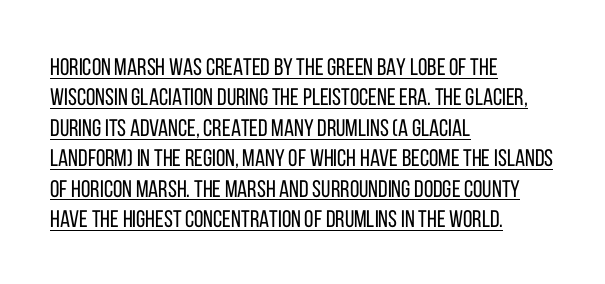
Q: Is the text bold? A: No.
Q: Is the text italic (slanted)? A: No, it is upright.
Q: Is the text underlined? A: Yes.
Q: How is the paragraph aligned? A: Left-aligned.
Q: Is the spacing between letters normal or unusually wide? A: Normal.
Q: Is the spacing between lines tight, normal or loose? A: Normal.
